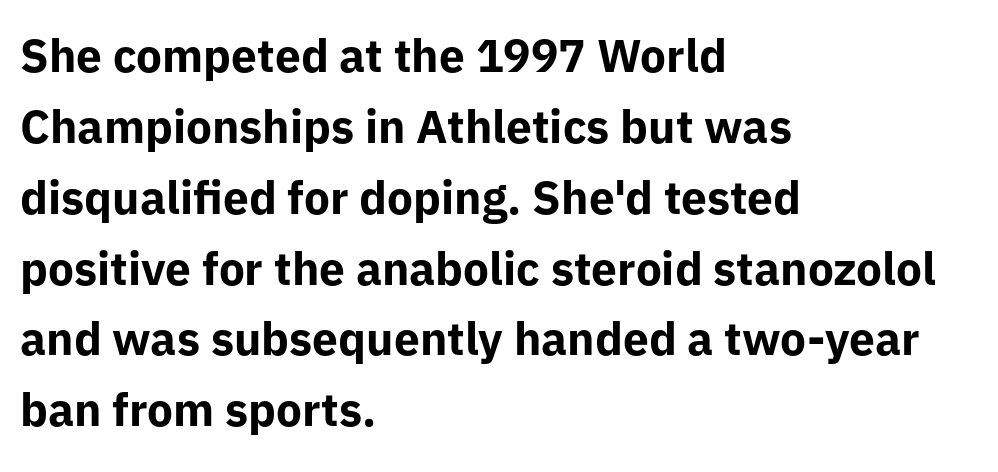
The image shows 46 px bold sans-serif type, upright; set left-aligned, normal line spacing (1.54x), normal letter spacing, not underlined; low stroke contrast and a medium x-height.
